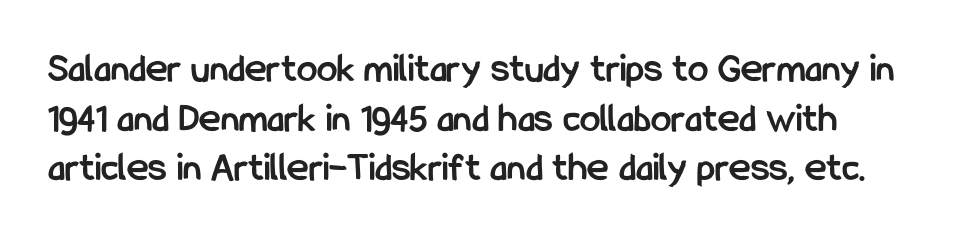
The image shows 41 px semibold, condensed sans-serif type, upright; set left-aligned, line spacing 1.21x, normal letter spacing, not underlined; low stroke contrast and a medium x-height.
